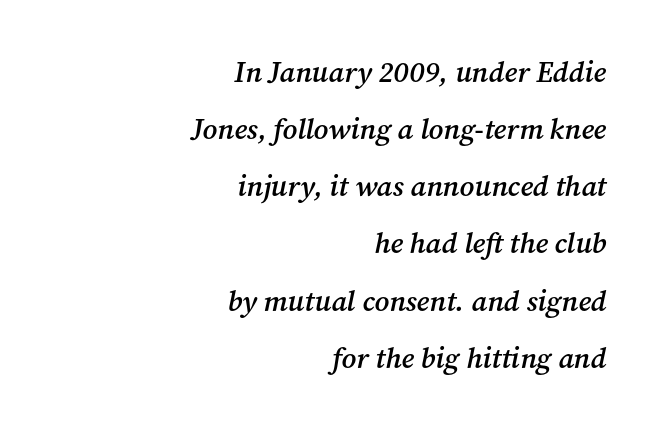
The image shows 29 px semibold serif type, italic (leaning right); set right-aligned, loose line spacing (1.97x), normal letter spacing, not underlined; medium stroke contrast and a medium x-height.
